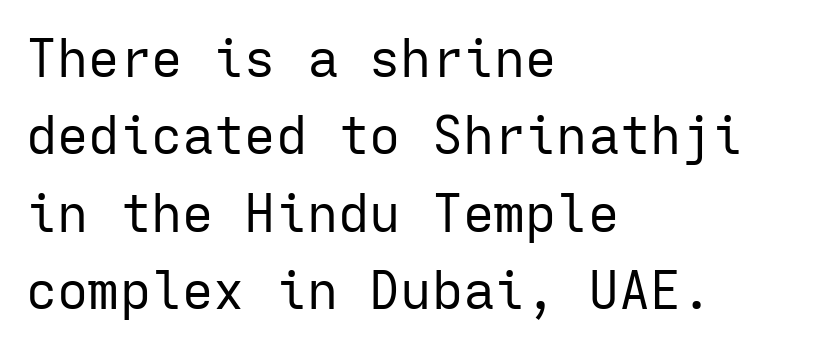
The string is rendered with underlining switched off. Honestly, the letter spacing is just normal — you wouldn't notice it. Type style note: lacks serifs. The weight would be labelled regular, book, light, or lighter still. Each letter, wide or thin by design, is forced into the same width here. The compositor pushed each line to the left boundary.
